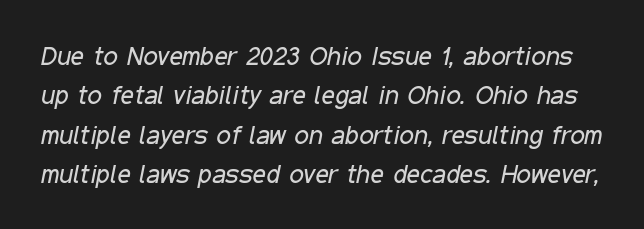
{"italic": "yes", "lean": "right", "slant_degrees": 11, "bold": "no", "underline": "no", "line_spacing": "normal", "line_spacing_ratio": 1.51, "letter_spacing": "normal", "letter_spacing_em": 0.0, "glyph_px": 26}
